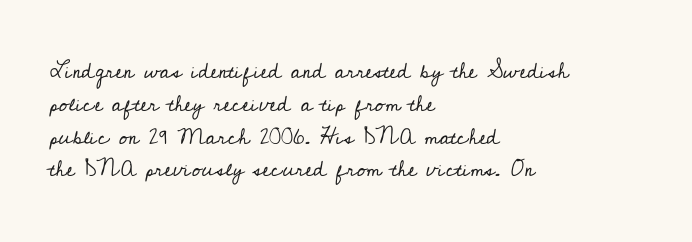
{"bold": "no", "underline": "no", "align": "left", "line_spacing": "normal", "line_spacing_ratio": 1.49, "letter_spacing": "normal", "letter_spacing_em": 0.0, "glyph_px": 22}
